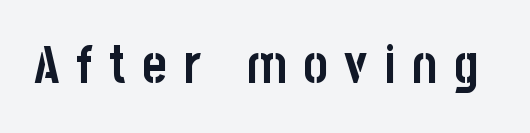
This sample uses expanded letter spacing, leaving extra air between glyphs. Each letter keeps its own natural width here, so spacing adapts to shape. Every stem runs plumb, perpendicular to the baseline. Strokes here are thick enough to call this a true bold.
